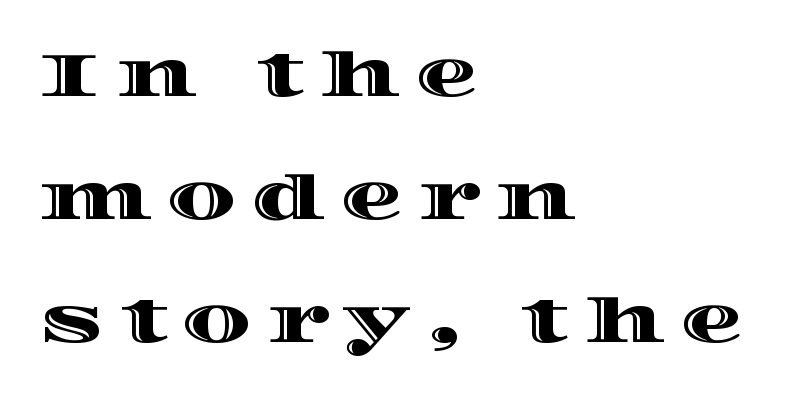
{"italic": "no", "width": "wide", "x_height": "large", "monospaced": "no", "underline": "no", "align": "left", "line_spacing": "loose", "line_spacing_ratio": 1.98, "letter_spacing": "wide", "letter_spacing_em": 0.25, "glyph_px": 62}
